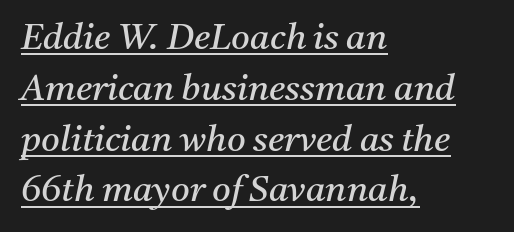
{"serif": "yes", "italic": "yes", "lean": "right", "slant_degrees": 11, "bold": "no", "weight": "regular", "width": "normal", "stroke_contrast": "medium", "x_height": "medium", "monospaced": "no", "underline": "yes", "align": "left", "line_spacing": "normal", "line_spacing_ratio": 1.41, "letter_spacing": "normal", "letter_spacing_em": 0.0, "glyph_px": 36}
